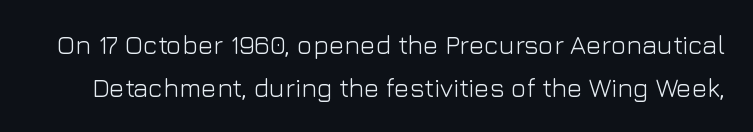
Q: Is the text bold? A: No.
Q: Is the text italic (slanted)? A: No, it is upright.
Q: Is the text underlined? A: No.
Q: Is the spacing between letters normal or unusually wide? A: Normal.
Q: Is the spacing between lines tight, normal or loose? A: Normal.
